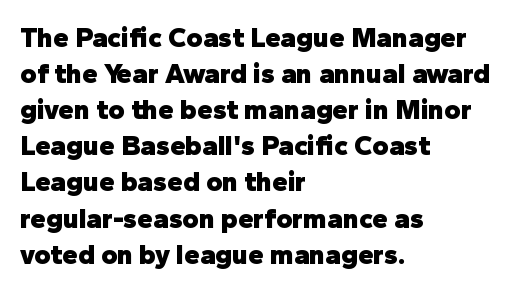
The image shows 28 px heavy sans-serif type, upright; set left-aligned, normal line spacing (1.29x), normal letter spacing, not underlined; low stroke contrast and a medium x-height.
